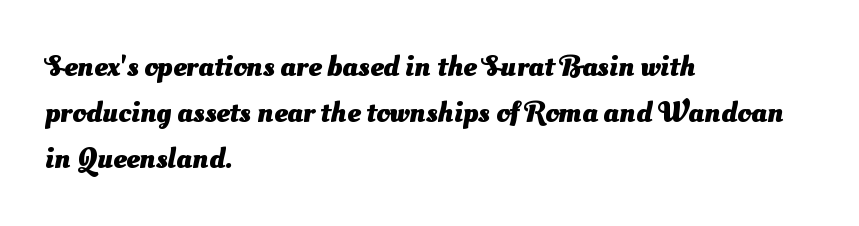
The image shows 30 px heavy sans-serif type; set left-aligned, normal line spacing (1.54x), normal letter spacing, not underlined; medium stroke contrast and a small x-height.
